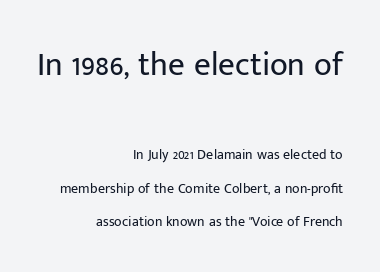
Q: Is the text bold? A: No.
Q: Is the text italic (slanted)? A: No, it is upright.
Q: Is the typeface a serif or a sans-serif typeface? A: Sans-serif.
Q: Is the text underlined? A: No.
Q: How is the paragraph aligned? A: Right-aligned.
Q: Is the spacing between letters normal or unusually wide? A: Normal.
Q: Is the spacing between lines tight, normal or loose? A: Loose.
Q: Which block of text is set in a larger size, the first (top) or the second (bottom)? A: The first (top) one.
Q: Width (condensed, normal, or wide)? A: Normal.
Q: Stroke contrast? A: Low.
Q: x-height? A: Medium.
Q: Monospaced? A: No.
